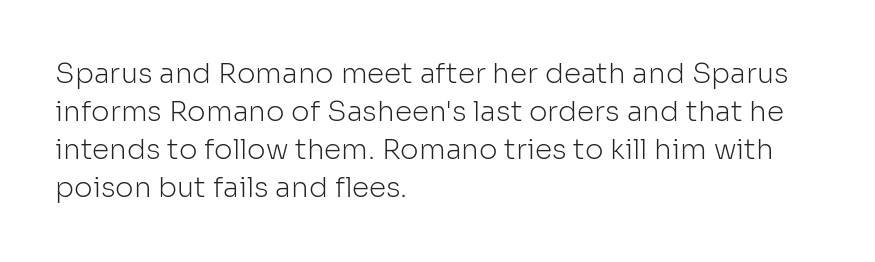
The type family on display is of the sans-serif kind. Stems here are at most as thick as an everyday book face. Which margin do the lines hug? The left one — the right edge is uneven. Looks like regular typesetting: each glyph gets only the width it needs. Reading down the column, the eye jumps a familiar distance to each next line. Observe the ordinary spacing: letters are neighbours, not strangers.
